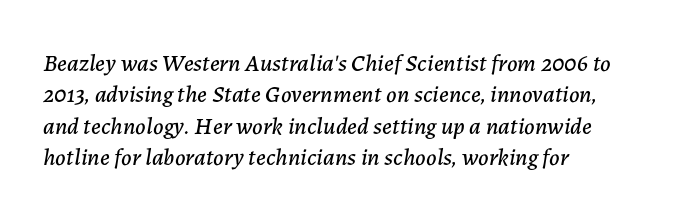
Nobody touched the tracking dial on this one. Line spacing here is normal. Rendered with sloped, italic letterforms. Just letters on the line, the space beneath them empty.
